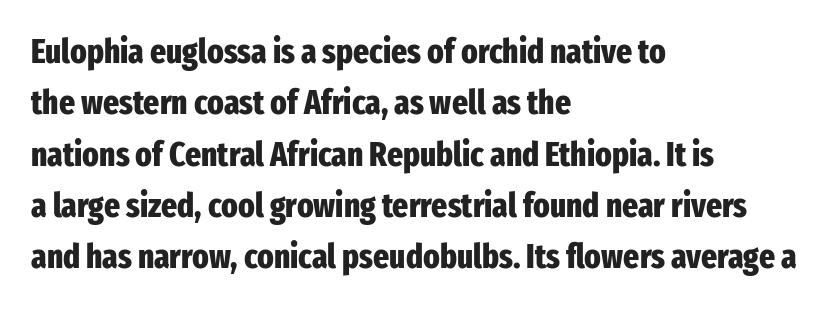
{"serif": "no", "italic": "no", "bold": "yes", "weight": "heavy", "width": "condensed", "stroke_contrast": "low", "x_height": "medium", "monospaced": "no", "underline": "no", "align": "left", "line_spacing": "normal", "line_spacing_ratio": 1.51, "letter_spacing": "normal", "letter_spacing_em": 0.0, "glyph_px": 34}
